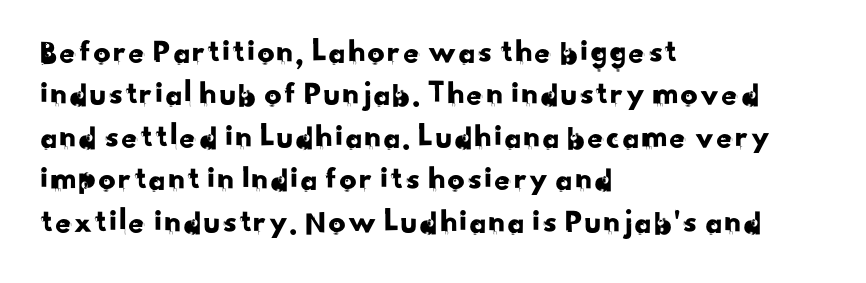
The image shows 34 px sans-serif type; set left-aligned, normal line spacing (1.25x), normal letter spacing, not underlined; low stroke contrast and a small x-height.
